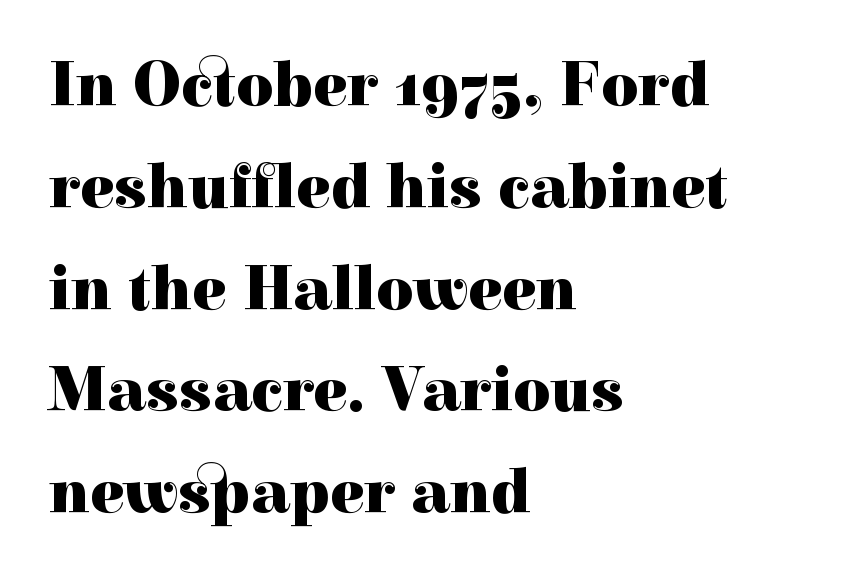
{"serif": "yes", "italic": "no", "bold": "yes", "weight": "heavy", "width": "normal", "x_height": "medium", "monospaced": "no", "underline": "no", "align": "left", "line_spacing": "normal", "line_spacing_ratio": 1.59, "letter_spacing": "normal", "letter_spacing_em": 0.0, "glyph_px": 64}
